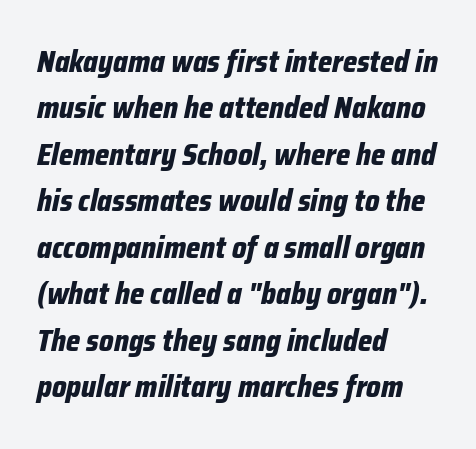
Q: Is the text bold? A: Yes.
Q: Is the text italic (slanted)? A: Yes, it leans right by about 12 degrees.
Q: Is the text underlined? A: No.
Q: How is the paragraph aligned? A: Left-aligned.
Q: Is the spacing between letters normal or unusually wide? A: Normal.
Q: Is the spacing between lines tight, normal or loose? A: Normal.
Q: Width (condensed, normal, or wide)? A: Condensed.
Q: Stroke contrast? A: Low.
Q: x-height? A: Medium.
Q: Monospaced? A: No.
